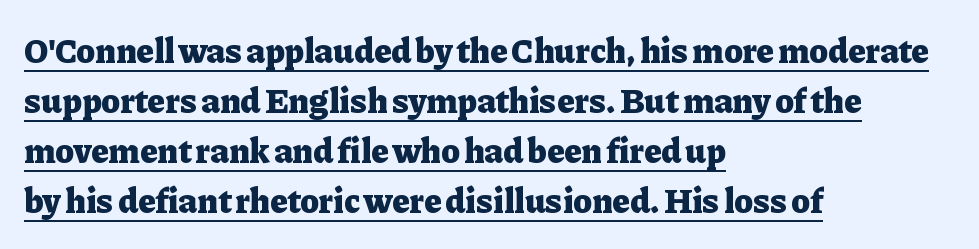
Q: Is the text bold? A: Yes.
Q: Is the text italic (slanted)? A: No, it is upright.
Q: Is the typeface a serif or a sans-serif typeface? A: Serif.
Q: Is the text underlined? A: Yes.
Q: How is the paragraph aligned? A: Left-aligned.
Q: Is the spacing between letters normal or unusually wide? A: Normal.
Q: Is the spacing between lines tight, normal or loose? A: Normal.
Q: Width (condensed, normal, or wide)? A: Normal.
Q: Stroke contrast? A: Low.
Q: x-height? A: Medium.
Q: Monospaced? A: No.
